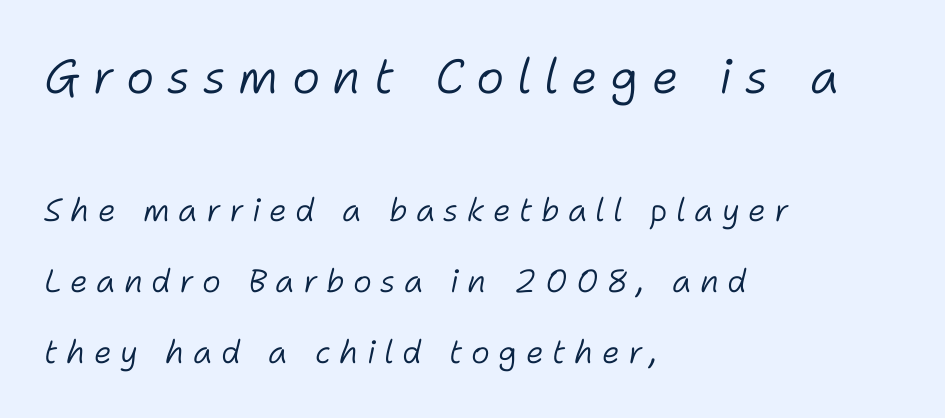
The image shows 48 px light type, italic (leaning right); set left-aligned, loose line spacing (2.21x), unusually wide letter spacing (+0.26 em), not underlined; the first (top) block is 1.5x larger; low stroke contrast and a medium x-height.
